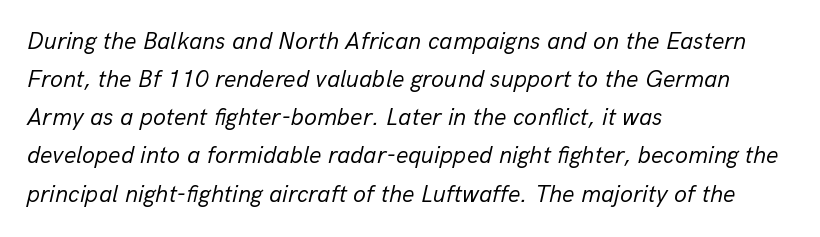
{"italic": "yes", "lean": "right", "slant_degrees": 13, "bold": "no", "underline": "no", "align": "left", "line_spacing": "normal", "line_spacing_ratio": 1.59, "letter_spacing": "normal", "letter_spacing_em": 0.0, "glyph_px": 24}
